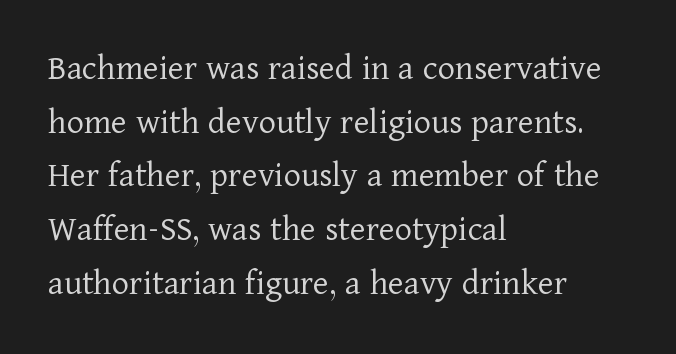
The lettering stays uniformly vertical, giving the passage a roman look. What kind of face is this? One with serifs. Has an underline been added? It has not. Quick note: interline space is typical. Nothing unusual about the tracking: characters are spaced as the font intends.
